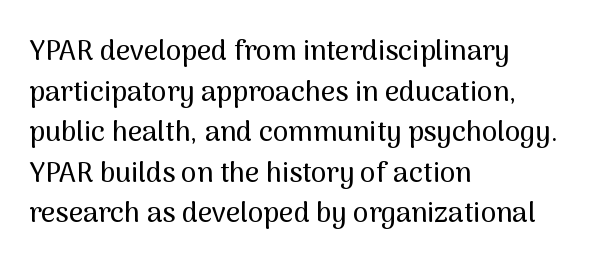
The image shows 28 px sans-serif type, upright; set left-aligned, normal line spacing (1.45x), normal letter spacing, not underlined; medium stroke contrast and a medium x-height.
